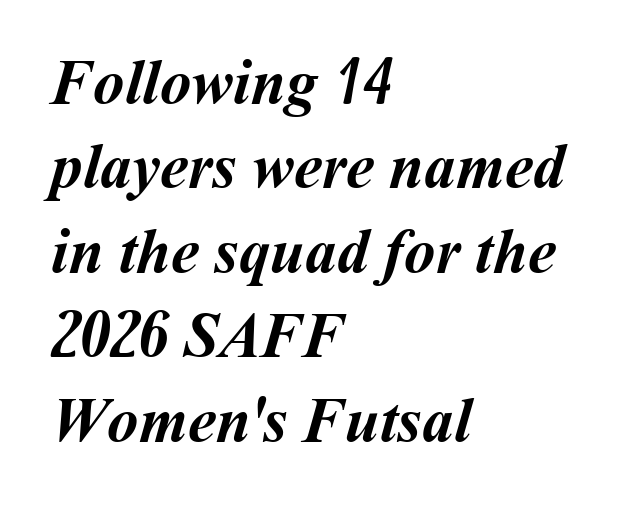
The image shows 63 px semibold type; set left-aligned, normal line spacing (1.34x), normal letter spacing, not underlined; medium stroke contrast and a medium x-height.
